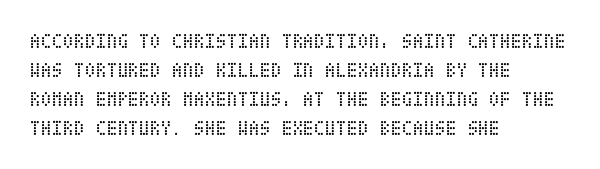
Q: Is the text bold? A: No.
Q: Is the text italic (slanted)? A: No, it is upright.
Q: Is the text underlined? A: No.
Q: How is the paragraph aligned? A: Left-aligned.
Q: Is the spacing between letters normal or unusually wide? A: Normal.
Q: Is the spacing between lines tight, normal or loose? A: Normal.
